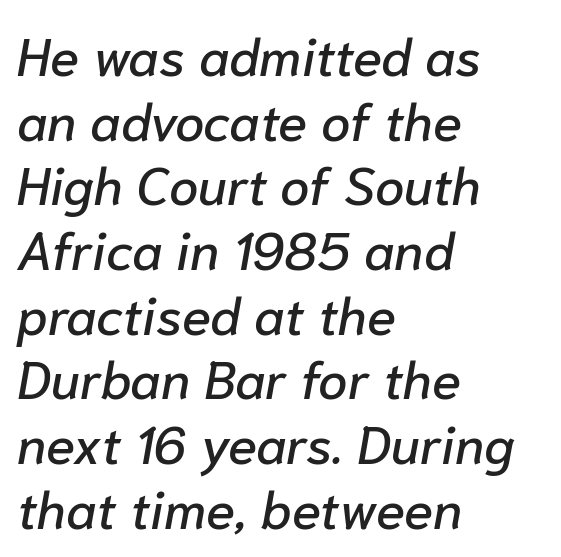
Each word holds together tightly as a unit, with standard inter-letter gaps. The lines are quadded left. The passage shown is typed in a proportional face where columns would drift. The rendering applies a slant to the glyphs. Rule under the text: the space is simply empty.
